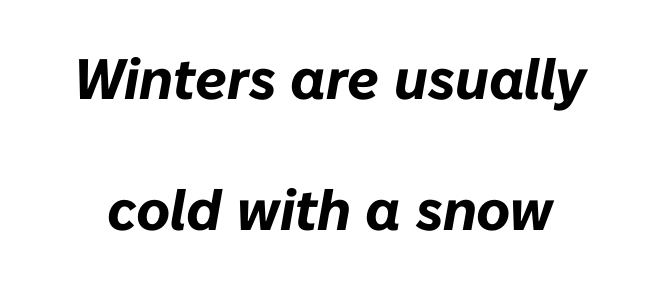
Q: Is the text bold? A: Yes.
Q: Is the text italic (slanted)? A: Yes, it leans right by about 10 degrees.
Q: Is the text underlined? A: No.
Q: Is the spacing between letters normal or unusually wide? A: Normal.
Q: Is the spacing between lines tight, normal or loose? A: Loose.
Q: Width (condensed, normal, or wide)? A: Normal.
Q: Stroke contrast? A: Low.
Q: x-height? A: Medium.
Q: Monospaced? A: No.
